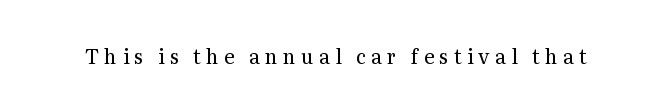
Q: Is the text bold? A: No.
Q: Is the text italic (slanted)? A: No, it is upright.
Q: Is the text underlined? A: No.
Q: Is the spacing between letters normal or unusually wide? A: Unusually wide.
